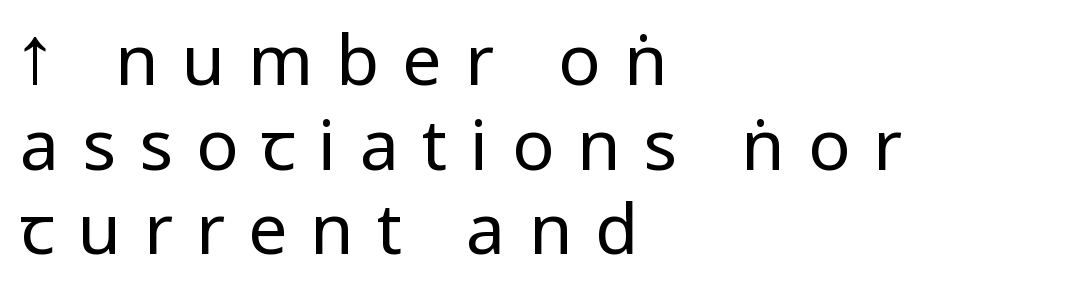
The image shows 70 px regular-weight, condensed sans-serif type, upright; set left-aligned, line spacing 1.21x, unusually wide letter spacing (+0.33 em), not underlined; low stroke contrast.
